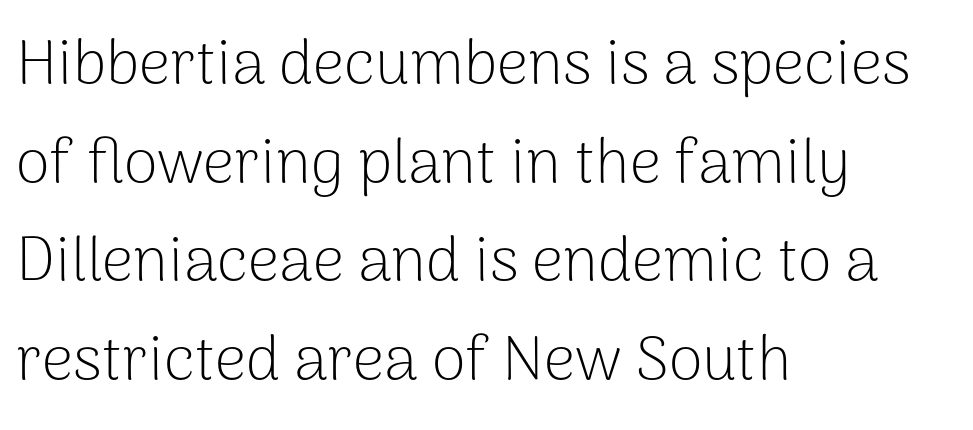
Q: Is the text bold? A: No.
Q: Is the text italic (slanted)? A: No, it is upright.
Q: Is the typeface a serif or a sans-serif typeface? A: Sans-serif.
Q: Is the text underlined? A: No.
Q: How is the paragraph aligned? A: Left-aligned.
Q: Is the spacing between letters normal or unusually wide? A: Normal.
Q: Is the spacing between lines tight, normal or loose? A: Normal.
Q: Width (condensed, normal, or wide)? A: Normal.
Q: Stroke contrast? A: Low.
Q: x-height? A: Medium.
Q: Monospaced? A: No.
